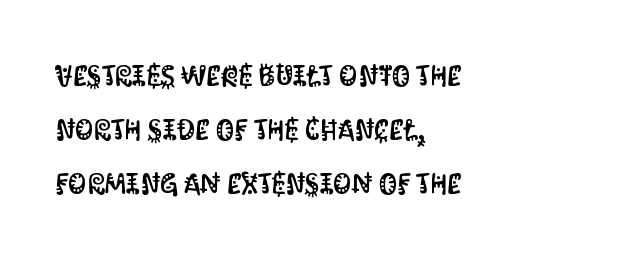
The image shows 29 px condensed sans-serif type, upright; set left-aligned, line spacing 1.86x, normal letter spacing, not underlined; medium stroke contrast and a large x-height.
